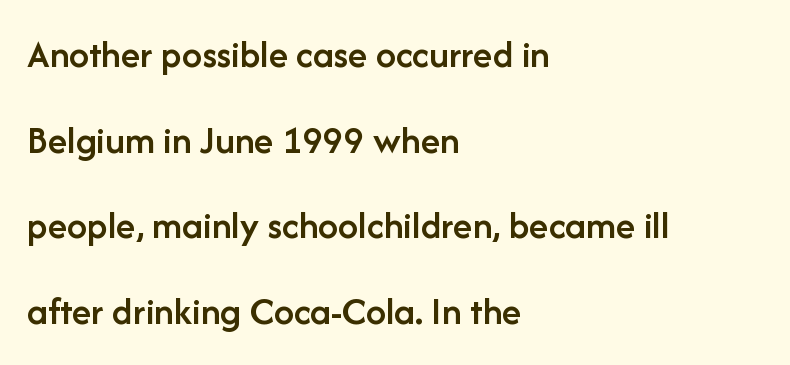
Q: Is the text bold? A: Semi-bold.
Q: Is the text italic (slanted)? A: No, it is upright.
Q: Is the typeface a serif or a sans-serif typeface? A: Sans-serif.
Q: Is the text underlined? A: No.
Q: How is the paragraph aligned? A: Left-aligned.
Q: Is the spacing between letters normal or unusually wide? A: Normal.
Q: Is the spacing between lines tight, normal or loose? A: Loose.
Q: Width (condensed, normal, or wide)? A: Normal.
Q: Stroke contrast? A: Low.
Q: x-height? A: Medium.
Q: Monospaced? A: No.
